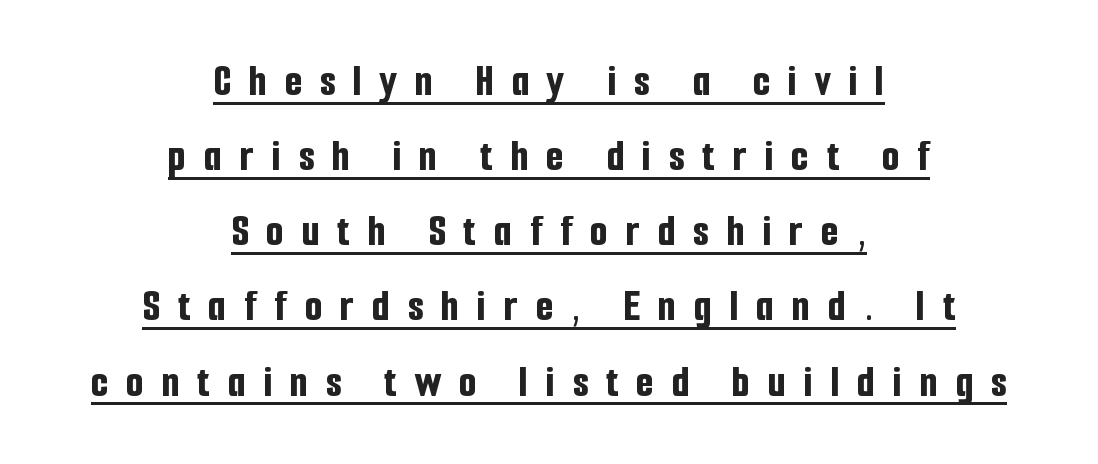
Q: Is the text bold? A: Yes.
Q: Is the text italic (slanted)? A: No, it is upright.
Q: Is the typeface a serif or a sans-serif typeface? A: Sans-serif.
Q: Is the text underlined? A: Yes.
Q: How is the paragraph aligned? A: Centered.
Q: Is the spacing between letters normal or unusually wide? A: Unusually wide.
Q: Is the spacing between lines tight, normal or loose? A: Normal.
Q: Width (condensed, normal, or wide)? A: Condensed.
Q: Stroke contrast? A: Low.
Q: x-height? A: Medium.
Q: Monospaced? A: No.
